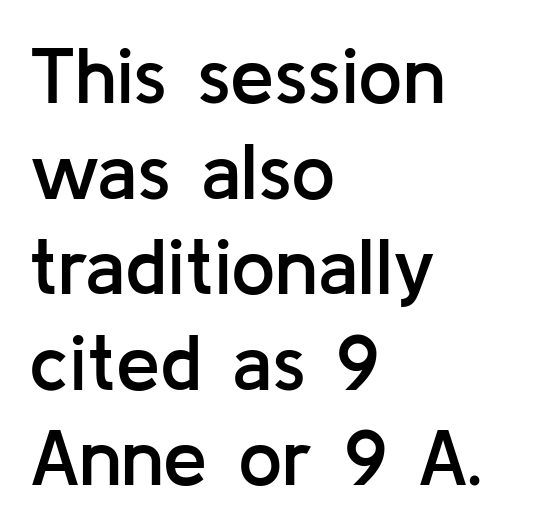
{"serif": "no", "italic": "no", "bold": "semi", "weight": "semibold", "width": "normal", "stroke_contrast": "low", "x_height": "medium", "monospaced": "no", "underline": "no", "align": "left", "line_spacing_ratio": 1.21, "letter_spacing": "normal", "letter_spacing_em": 0.0, "glyph_px": 79}
